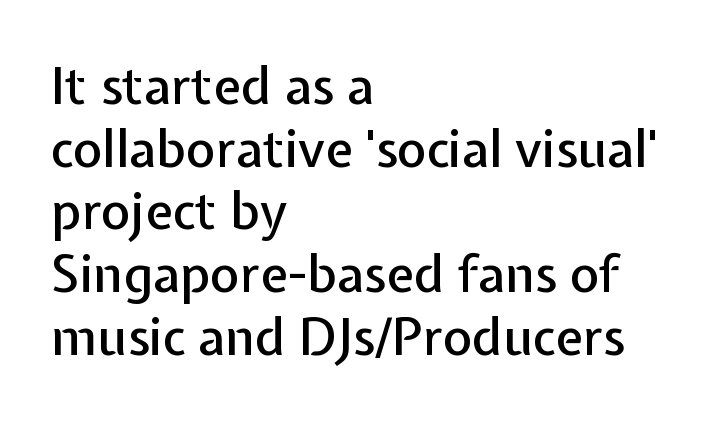
Q: Is the text italic (slanted)? A: No, it is upright.
Q: Is the typeface a serif or a sans-serif typeface? A: Sans-serif.
Q: Is the text underlined? A: No.
Q: How is the paragraph aligned? A: Left-aligned.
Q: Is the spacing between letters normal or unusually wide? A: Normal.
Q: Width (condensed, normal, or wide)? A: Normal.
Q: Stroke contrast? A: Low.
Q: x-height? A: Medium.
Q: Monospaced? A: No.
